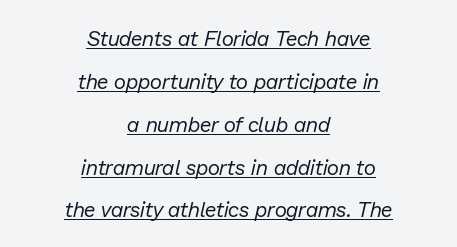
{"italic": "yes", "lean": "right", "slant_degrees": 13, "bold": "no", "underline": "yes", "align": "center", "line_spacing": "loose", "line_spacing_ratio": 2.04, "letter_spacing": "normal", "letter_spacing_em": 0.0, "glyph_px": 21}
